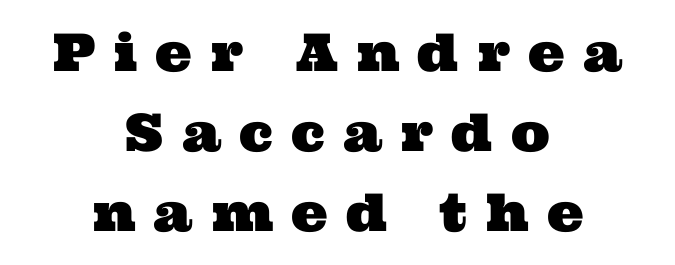
Reading down the block, each line starts at a different indent, mirrored at its end. A typesetter would call this heavily tracked-out type. Observe the serifs anchoring each vertical stroke in this sample. Varying glyph widths throughout — classic text-font behaviour. Glance below the letters and you will spot only blank space. The rows are spaced the way most documents space them.
